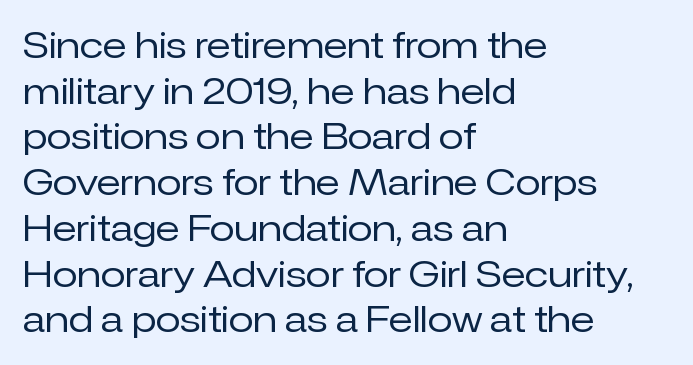
This is roman type, the default non-slanted kind. The tracking reads as untouched default to a designer's eye. Varying glyph widths throughout — classic text-font behaviour. Type without underlining. The lines in this sample share a left origin and differ only in where they stop.
